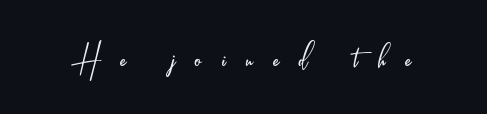
The image shows 41 px light, condensed sans-serif type; set unusually wide letter spacing (+0.49 em), not underlined; low stroke contrast and a small x-height.
